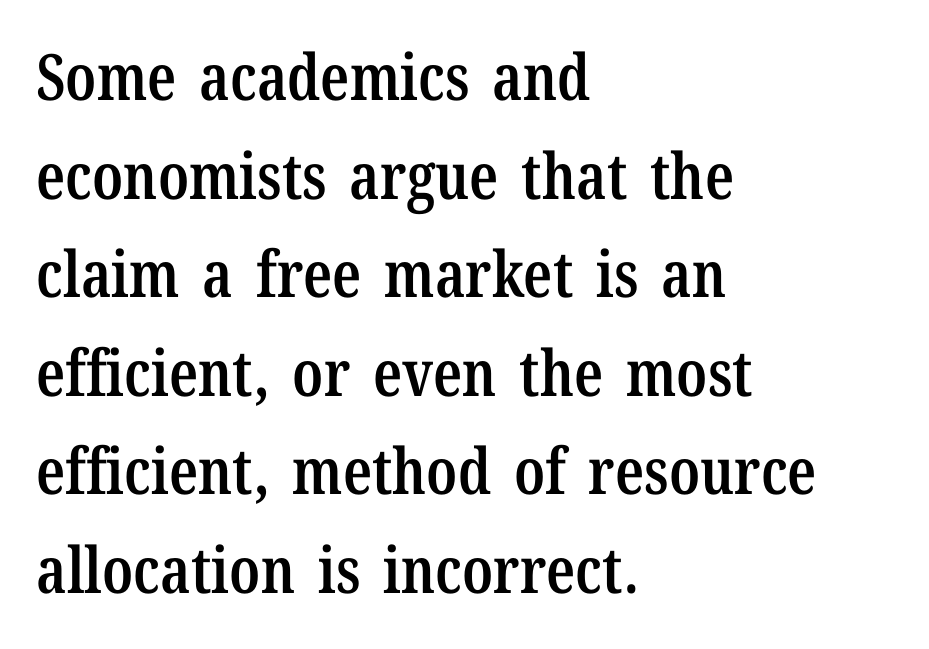
The paragraph shown leans on its left margin. Quick note: underline off. This sample uses a serif face. Unlike italic type, these characters show no tilt at all. Firm but not heavy-handed strokes: this text is semibold.
